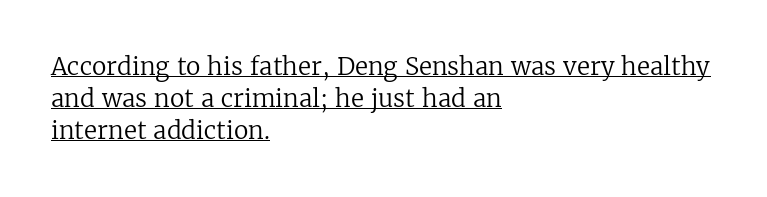
The typesetter has applied underlining to the passage shown. The type is set solid horizontally, with unmodified tracking. Whoever set this chose a conventional vertical rhythm. The strokes carry an ordinary text weight at most. Casual observation: everything's shoved over to the left.
